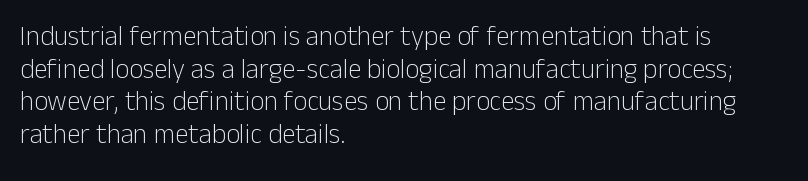
Q: Is the text bold? A: No.
Q: Is the text italic (slanted)? A: No, it is upright.
Q: Is the text underlined? A: No.
Q: How is the paragraph aligned? A: Left-aligned.
Q: Is the spacing between letters normal or unusually wide? A: Normal.
